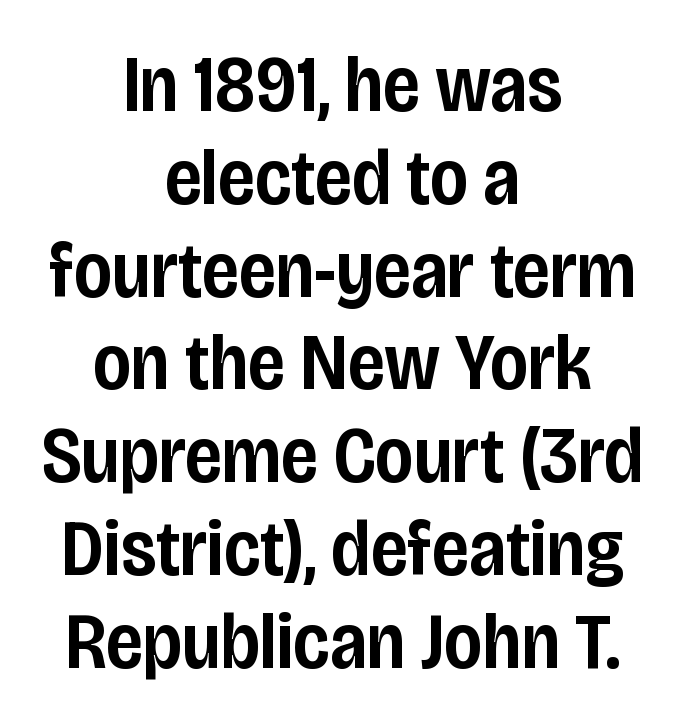
Nothing unusual about the tracking: characters are spaced as the font intends. The passage shown is typed in a proportional face where columns would drift. Teacher's note: observe the equal gaps on both sides — that is centered alignment. These lines are composed in type without serifs.
